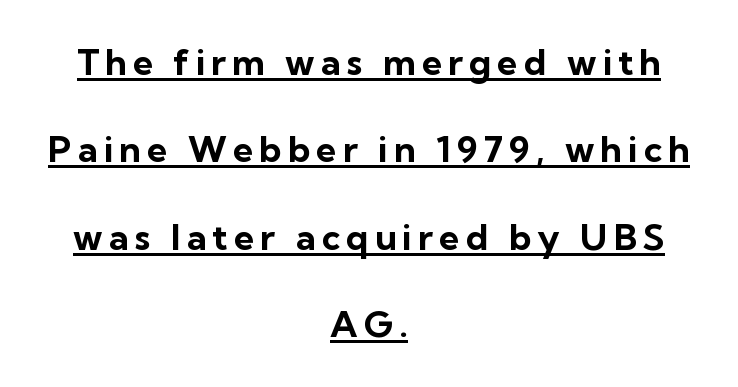
Q: Is the text bold? A: Yes.
Q: Is the text italic (slanted)? A: No, it is upright.
Q: Is the typeface a serif or a sans-serif typeface? A: Sans-serif.
Q: Is the text underlined? A: Yes.
Q: How is the paragraph aligned? A: Centered.
Q: Is the spacing between lines tight, normal or loose? A: Loose.
Q: Width (condensed, normal, or wide)? A: Normal.
Q: Stroke contrast? A: Low.
Q: x-height? A: Medium.
Q: Monospaced? A: No.
